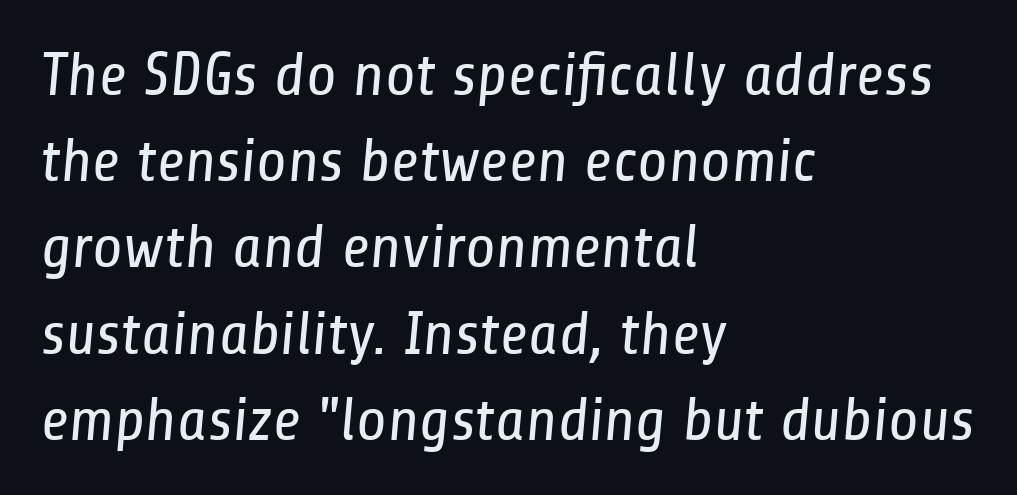
{"serif": "no", "bold": "no", "weight": "regular", "width": "condensed", "stroke_contrast": "low", "x_height": "medium", "monospaced": "no", "underline": "no", "align": "left", "line_spacing": "normal", "line_spacing_ratio": 1.39, "letter_spacing": "normal", "letter_spacing_em": 0.0, "glyph_px": 62}
